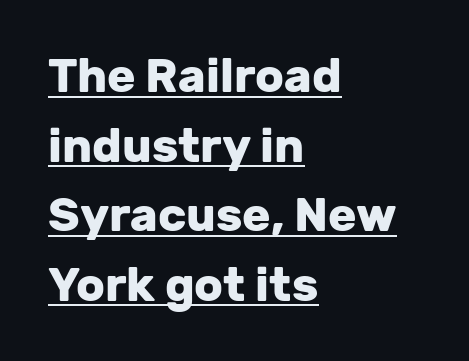
This sample uses a sans-serif face. Every row of glyphs begins at an identical x-position on the left. Glance below the letters and you will spot a drawn line. The specimen reads as upright at a glance. The rendering uses a moderate line-height, typical for paragraphs.
